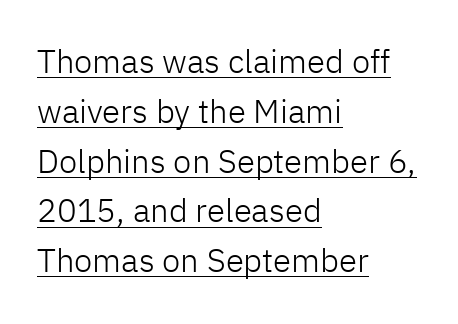
The face used here appears with an underline applied. The typography opts for an upright posture over an oblique one. A normal amount of white space separates one row of letters from the next. Letters have the restrained weight of plain body copy at most. Teacher's note: observe the even left margin — that is flush-left alignment. The passage shown is typed in a proportional face where columns would drift.
